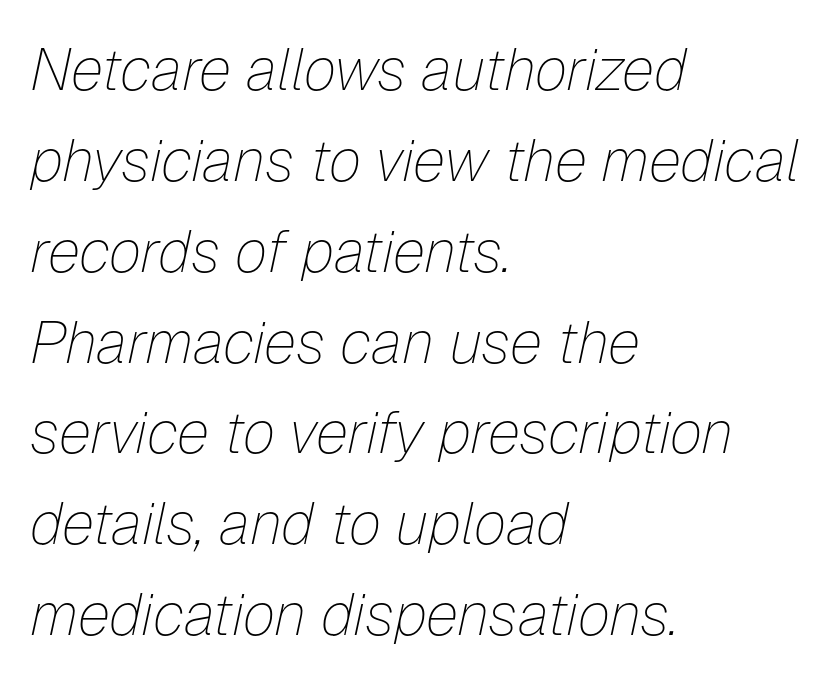
The image shows 59 px thin type, italic (leaning right); set left-aligned, normal line spacing (1.54x), normal letter spacing, not underlined; low stroke contrast and a medium x-height.
